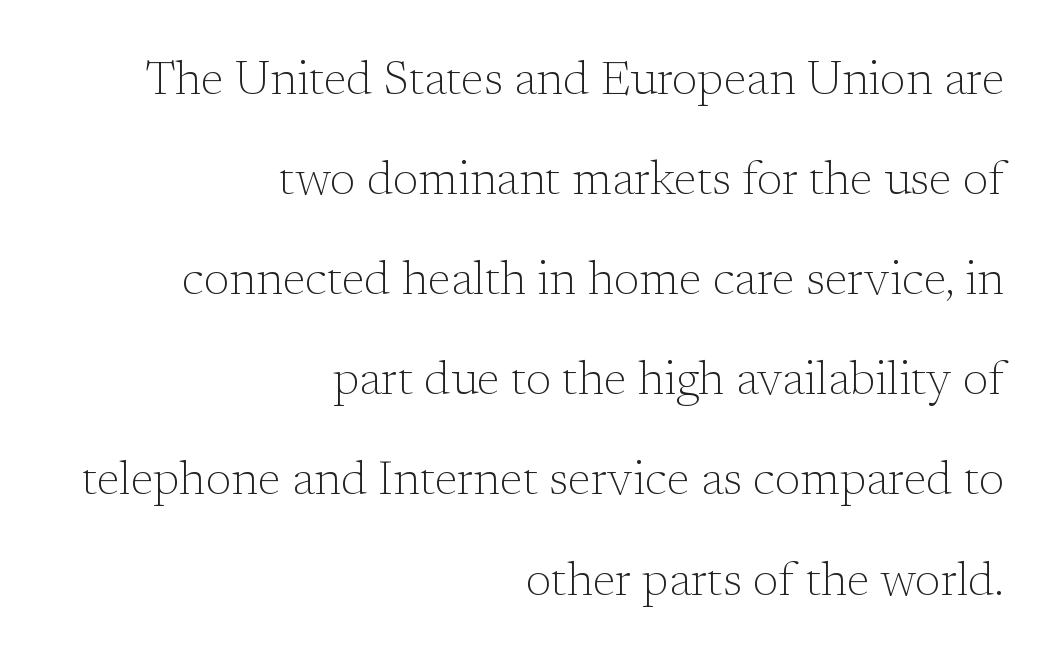
Q: Is the text bold? A: No.
Q: Is the text italic (slanted)? A: No, it is upright.
Q: Is the typeface a serif or a sans-serif typeface? A: Serif.
Q: Is the text underlined? A: No.
Q: How is the paragraph aligned? A: Right-aligned.
Q: Is the spacing between letters normal or unusually wide? A: Normal.
Q: Is the spacing between lines tight, normal or loose? A: Loose.
Q: Width (condensed, normal, or wide)? A: Normal.
Q: Stroke contrast? A: Low.
Q: x-height? A: Medium.
Q: Monospaced? A: No.
